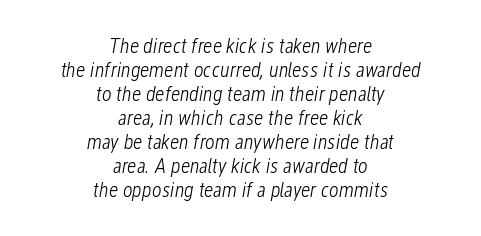
Q: Is the text bold? A: No.
Q: Is the text italic (slanted)? A: Yes, it leans right by about 12 degrees.
Q: Is the text underlined? A: No.
Q: How is the paragraph aligned? A: Centered.
Q: Is the spacing between letters normal or unusually wide? A: Normal.
Q: Is the spacing between lines tight, normal or loose? A: Tight.
